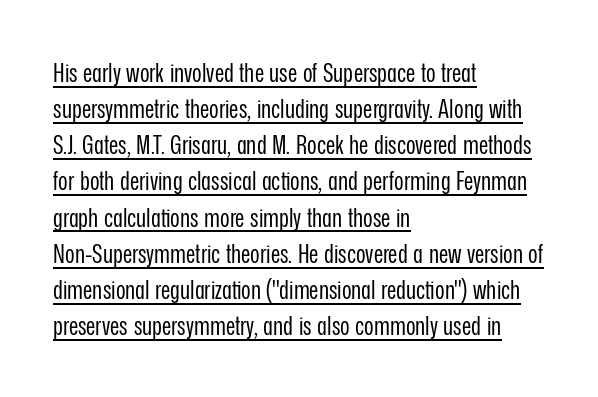
The space between consecutive lines is moderate. The sample's only ornament is a line tracing under the words. You could call the tracking neutral — neither tight nor loose. On a weight scale, this lands at 450 or below. Designer's note — italics off, roman on. Teacher's note: observe the even left margin — that is flush-left alignment.
